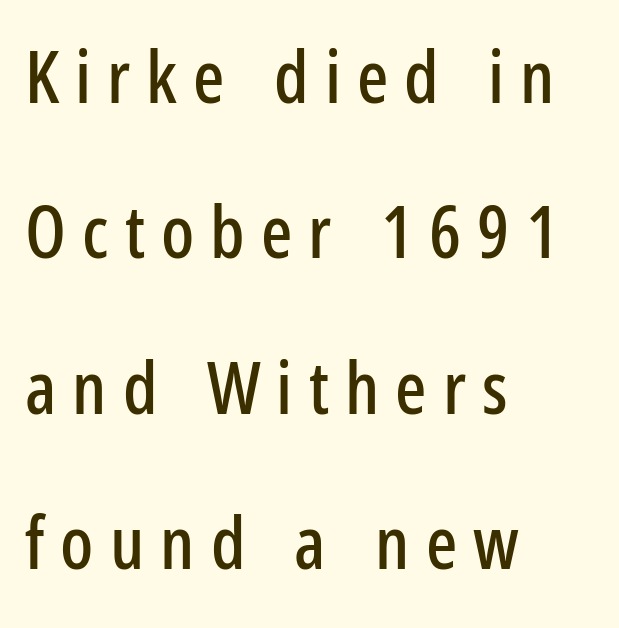
Varying glyph widths throughout — classic text-font behaviour. The type is letterspaced generously, with wide tracking. To sum up the face: it is a sans, with no serifs. Caption: multi-line text, flush left, ragged right. Vertical spacing — loose. The specimen reads as upright at a glance.
